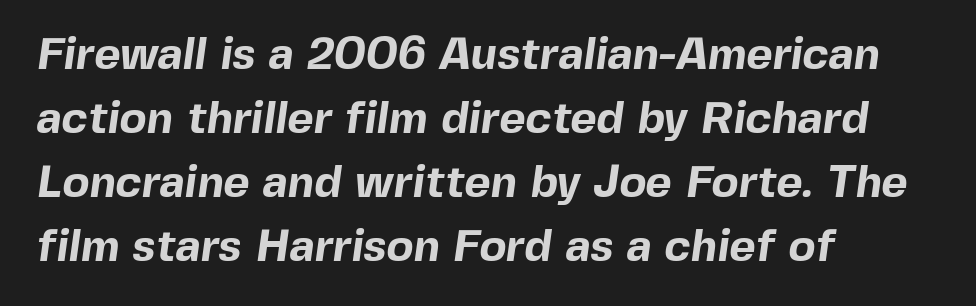
{"serif": "no", "bold": "yes", "weight": "bold", "width": "normal", "x_height": "medium", "monospaced": "no", "underline": "no", "align": "left", "line_spacing": "normal", "line_spacing_ratio": 1.42, "letter_spacing": "normal", "letter_spacing_em": 0.0, "glyph_px": 45}
